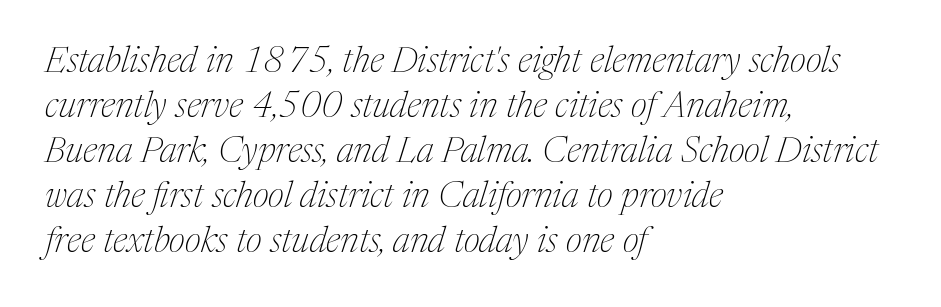
The image shows 36 px thin serif type, italic (leaning right); set left-aligned, normal line spacing (1.25x), normal letter spacing, not underlined; medium stroke contrast and a medium x-height.
